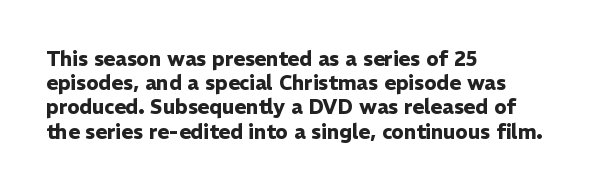
The image shows 20 px bold type, upright; set left-aligned, line spacing 1.21x, normal letter spacing, not underlined.
